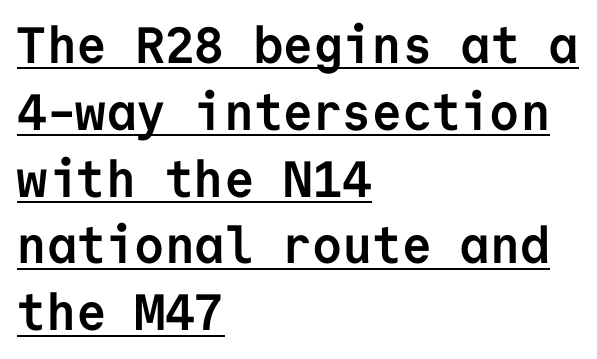
Heavy-handed strokes throughout: this text is bold. The typeface chosen for these lines omits serifs. The lines are quadded left. Monospaced: the letters line up in strict vertical columns.
